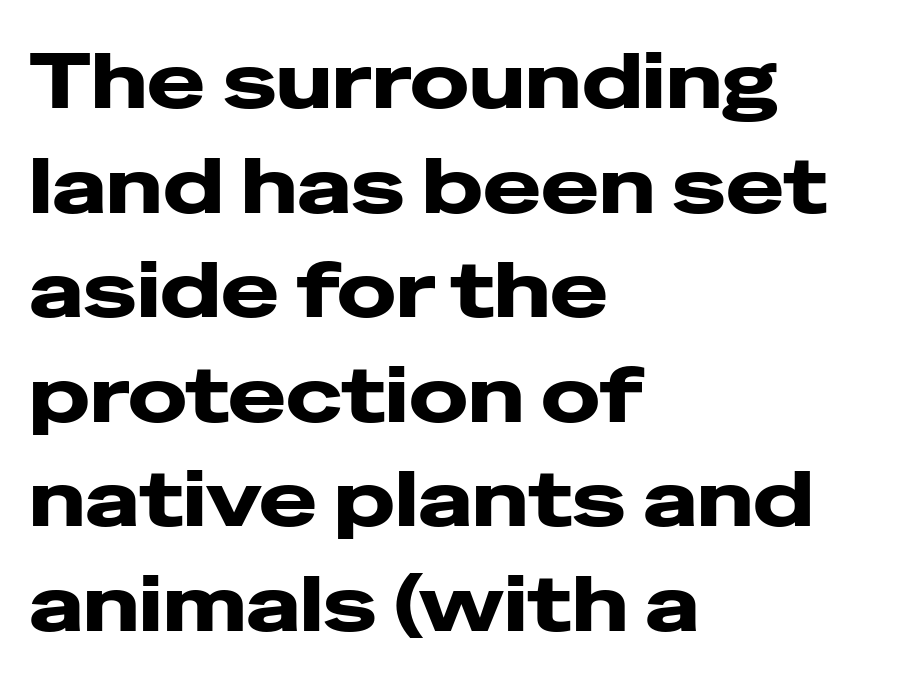
The image shows 78 px heavy, wide sans-serif type, upright; set left-aligned, normal line spacing (1.34x), normal letter spacing, not underlined; low stroke contrast and a medium x-height.
